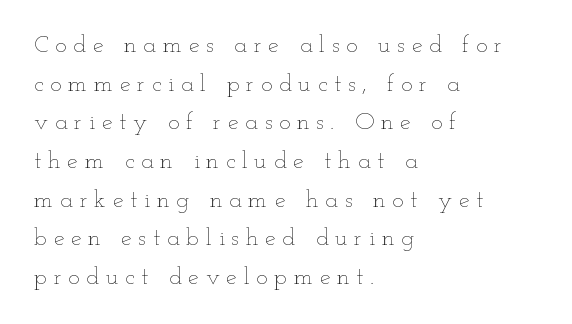
The image shows 24 px text type, upright; set left-aligned, normal line spacing (1.61x), unusually wide letter spacing (+0.28 em), not underlined.
